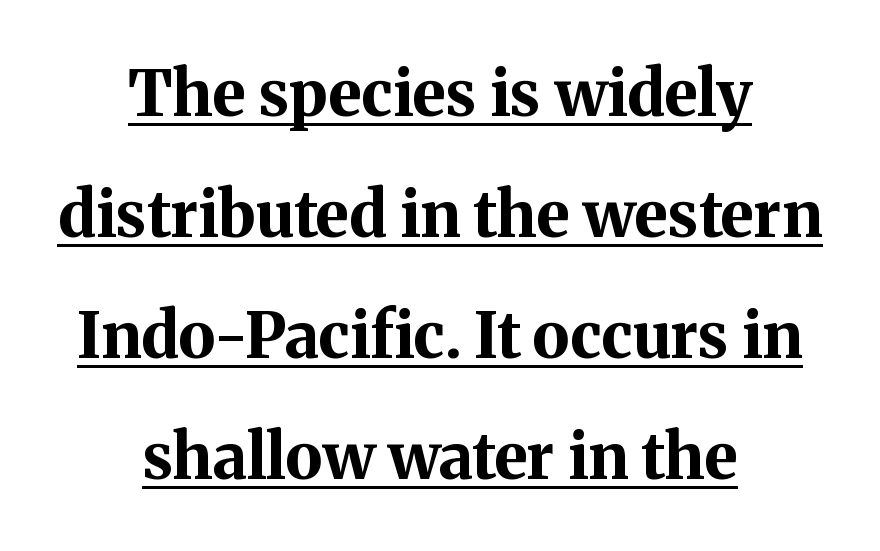
Typographic density is high because the face is bold. What stands out about the letter spacing? Nothing — it is the standard amount. Line spacing here is loose. The font family rendered here belongs to the serif group.
